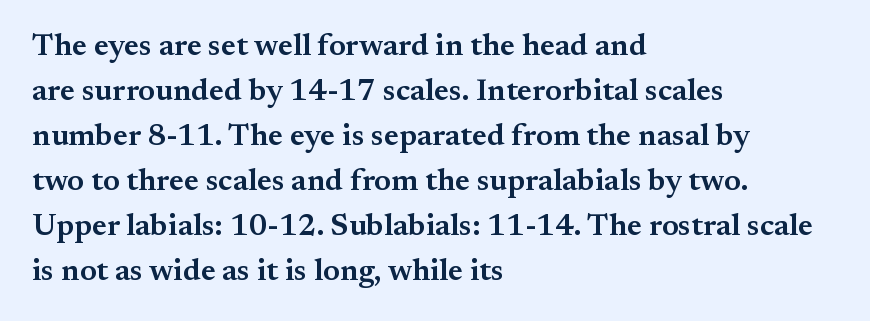
Compared with a centered layout, this one pins lines to the left instead. Default kerning and tracking; the words read as compact shapes. The letters advance in unequal steps, a hallmark of proportional type. Rule under the text: the space is simply empty. A fair bit of extra ink — the face is semibold, not bold.
